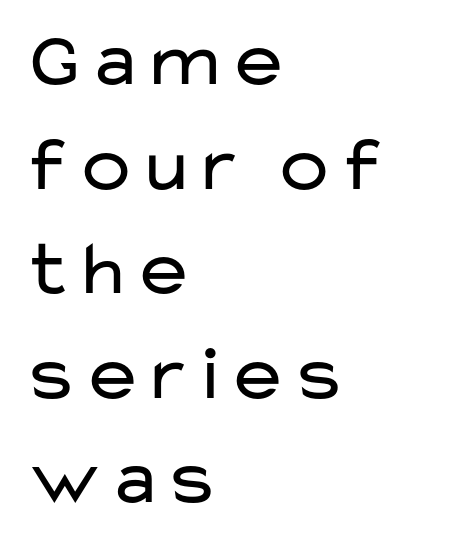
Ascenders rise straight up at ninety degrees. Heaviness? Minimal to ordinary, like unemphasized prose. Here the glyphs are tracked normally, forming tight word shapes. This sample keeps an unexceptional amount of space between lines. Looks like regular typesetting: each glyph gets only the width it needs. Only glyphs here, with clear space below each row.
